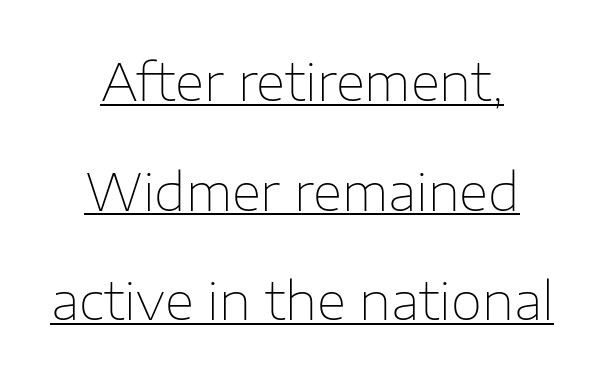
Glance below the letters and you will spot a drawn line. The rendering keeps characters at their native spacing. Notice how the passage keeps no hard edge, just a central spine. If you measured baseline to baseline, you'd find a long distance. The font family rendered here belongs to the sans-serif group.
